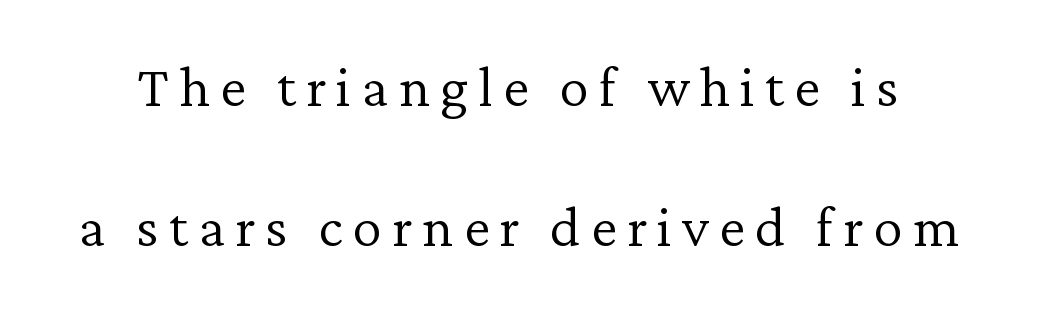
In terms of letterform style, serifs are clearly present. No word sits above an underline. Quick note: not italic, upright. Here the designer chose a conventional face with non-uniform glyph widths. The rendering uses a large line-height, opening up the rows. No heavy texture on the line: the type isn't bold.
